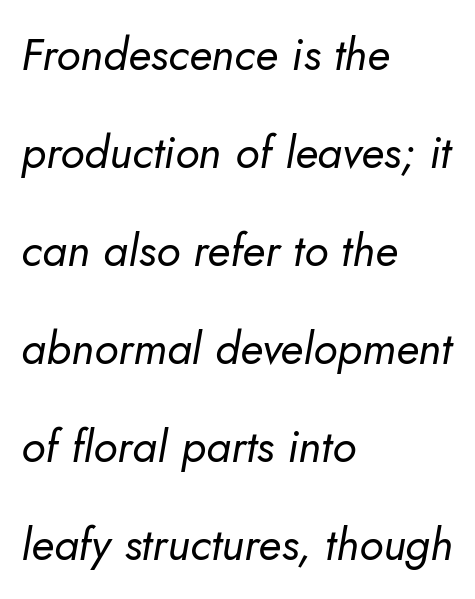
The image shows 45 px regular-weight type, italic (leaning right); set left-aligned, loose line spacing (2.18x), normal letter spacing, not underlined; low stroke contrast and a small x-height.
